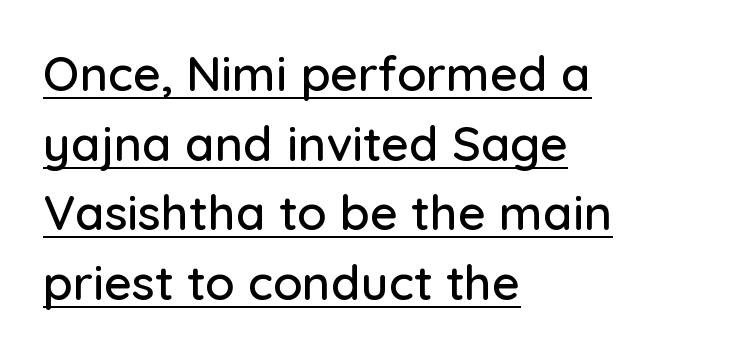
Q: Is the text italic (slanted)? A: No, it is upright.
Q: Is the typeface a serif or a sans-serif typeface? A: Sans-serif.
Q: Is the text underlined? A: Yes.
Q: How is the paragraph aligned? A: Left-aligned.
Q: Is the spacing between letters normal or unusually wide? A: Normal.
Q: Is the spacing between lines tight, normal or loose? A: Normal.
Q: Width (condensed, normal, or wide)? A: Normal.
Q: Stroke contrast? A: Low.
Q: x-height? A: Medium.
Q: Monospaced? A: No.
